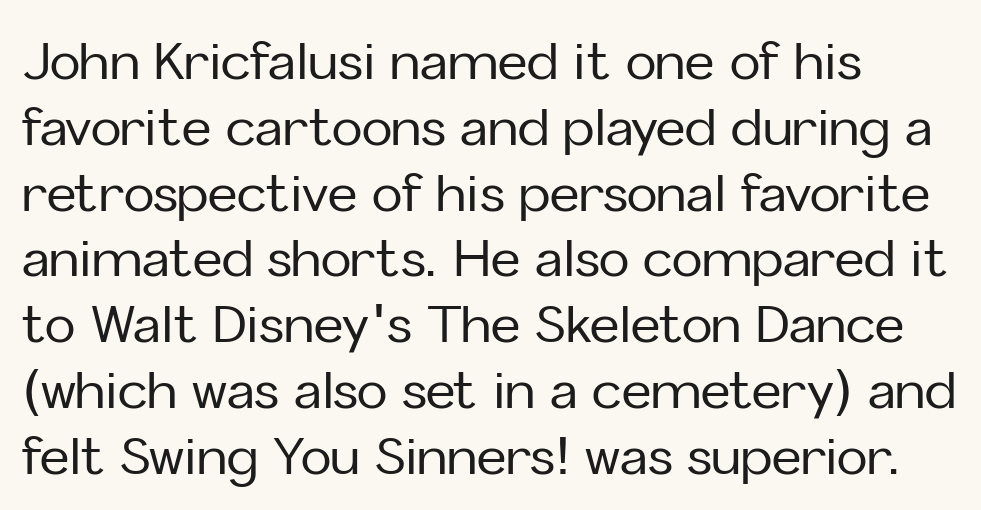
You could not count columns in this text — the font is proportionally spaced. Unmarked baselines from the first word to the last. Standard letterfit; no display-style spreading of the glyphs. This sample keeps an unexceptional amount of space between lines.
